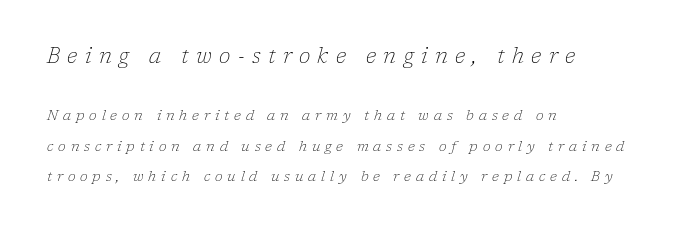
The image shows 21 px text type, italic (leaning right); set left-aligned, loose line spacing (2.17x), unusually wide letter spacing (+0.35 em), not underlined; the first (top) block is 1.5x larger.
